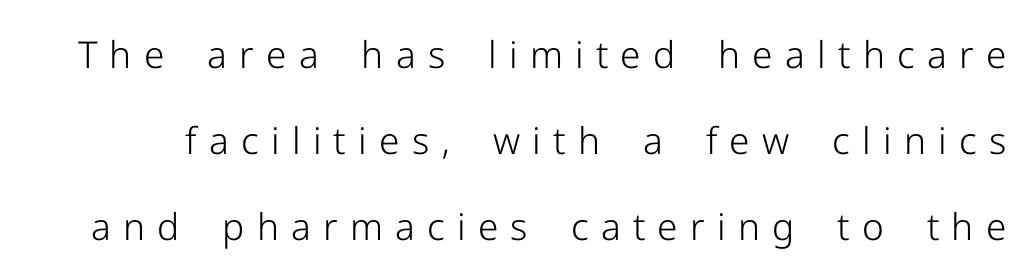
Q: Is the text bold? A: No.
Q: Is the text italic (slanted)? A: No, it is upright.
Q: Is the typeface a serif or a sans-serif typeface? A: Sans-serif.
Q: Is the text underlined? A: No.
Q: Is the spacing between letters normal or unusually wide? A: Unusually wide.
Q: Is the spacing between lines tight, normal or loose? A: Loose.
Q: Width (condensed, normal, or wide)? A: Normal.
Q: Stroke contrast? A: Low.
Q: x-height? A: Medium.
Q: Monospaced? A: No.
